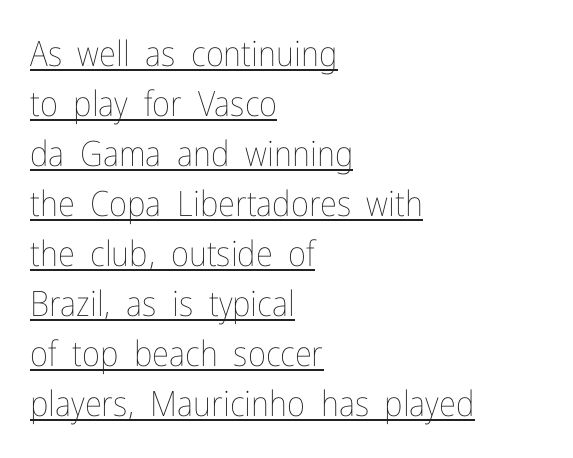
The image shows 35 px thin, condensed type, upright; set left-aligned, normal line spacing (1.43x), normal letter spacing, underlined; low stroke contrast and a medium x-height.
